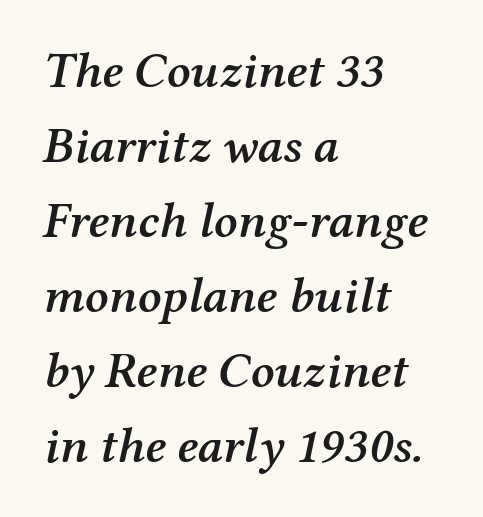
Q: Is the text bold? A: Semi-bold.
Q: Is the text italic (slanted)? A: Yes, it leans right by about 12 degrees.
Q: Is the typeface a serif or a sans-serif typeface? A: Serif.
Q: Is the text underlined? A: No.
Q: How is the paragraph aligned? A: Left-aligned.
Q: Is the spacing between letters normal or unusually wide? A: Normal.
Q: Is the spacing between lines tight, normal or loose? A: Normal.
Q: Width (condensed, normal, or wide)? A: Normal.
Q: Stroke contrast? A: Medium.
Q: x-height? A: Medium.
Q: Monospaced? A: No.
